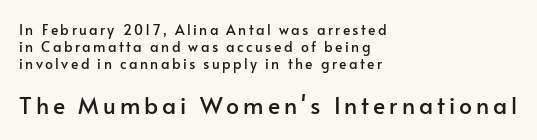
Character size in the trailing block exceeds that of the leading block. Leftover space on each line is placed entirely after the last word. The zone under the glyphs is completely vacant. The lettering holds an erect, upright posture throughout.
